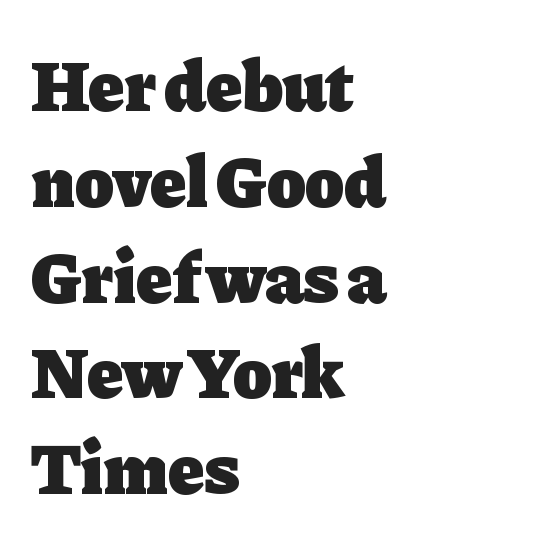
Q: Is the text bold? A: Yes.
Q: Is the text italic (slanted)? A: No, it is upright.
Q: Is the typeface a serif or a sans-serif typeface? A: Serif.
Q: Is the text underlined? A: No.
Q: How is the paragraph aligned? A: Left-aligned.
Q: Is the spacing between letters normal or unusually wide? A: Normal.
Q: Is the spacing between lines tight, normal or loose? A: Normal.
Q: Width (condensed, normal, or wide)? A: Normal.
Q: Stroke contrast? A: Low.
Q: x-height? A: Medium.
Q: Monospaced? A: No.
